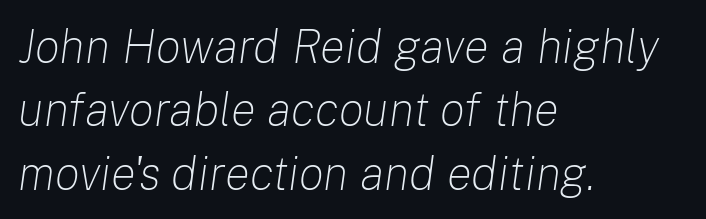
Q: Is the text bold? A: No.
Q: Is the text italic (slanted)? A: Yes, it leans right by about 8 degrees.
Q: Is the text underlined? A: No.
Q: How is the paragraph aligned? A: Left-aligned.
Q: Is the spacing between letters normal or unusually wide? A: Normal.
Q: Is the spacing between lines tight, normal or loose? A: Normal.
Q: Width (condensed, normal, or wide)? A: Normal.
Q: Stroke contrast? A: Low.
Q: x-height? A: Medium.
Q: Monospaced? A: No.
